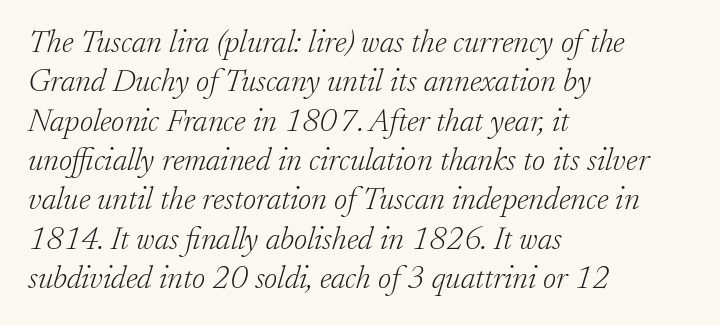
The image shows 32 px light serif type, italic (leaning right); set left-aligned, line spacing 1.23x, normal letter spacing, not underlined; low stroke contrast and a small x-height.
